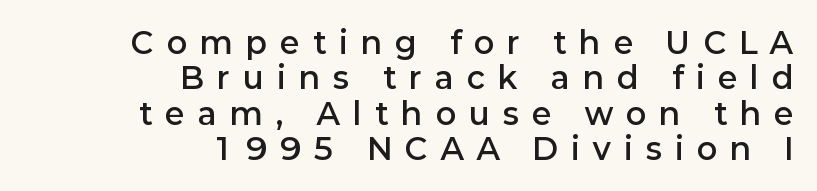
Q: Is the text bold? A: Semi-bold.
Q: Is the text italic (slanted)? A: No, it is upright.
Q: Is the typeface a serif or a sans-serif typeface? A: Sans-serif.
Q: Is the text underlined? A: No.
Q: How is the paragraph aligned? A: Right-aligned.
Q: Is the spacing between letters normal or unusually wide? A: Unusually wide.
Q: Width (condensed, normal, or wide)? A: Normal.
Q: Stroke contrast? A: Low.
Q: x-height? A: Medium.
Q: Monospaced? A: No.
